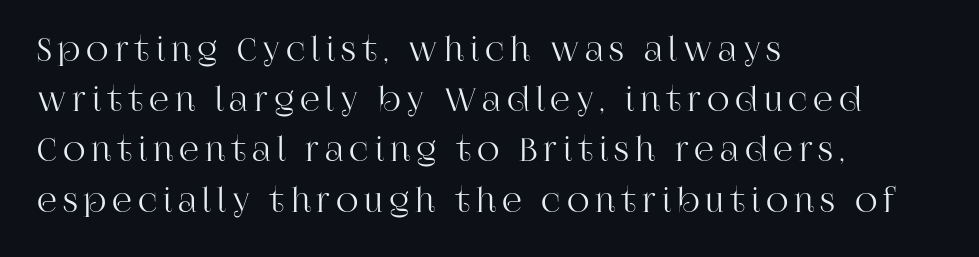
The image shows 31 px serif type, upright; set left-aligned, normal line spacing (1.62x), not underlined; high stroke contrast and a large x-height.
